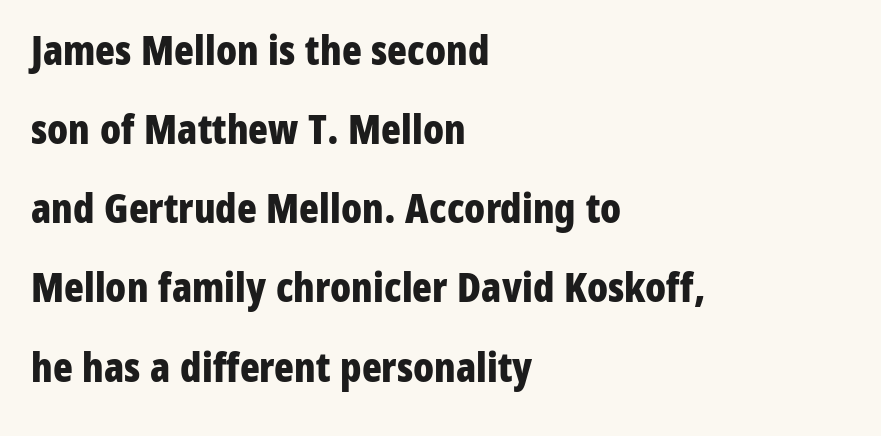
{"serif": "no", "italic": "no", "bold": "yes", "weight": "bold", "width": "condensed", "stroke_contrast": "low", "x_height": "medium", "monospaced": "no", "underline": "no", "align": "left", "line_spacing": "loose", "line_spacing_ratio": 1.93, "letter_spacing": "normal", "letter_spacing_em": 0.0, "glyph_px": 41}
